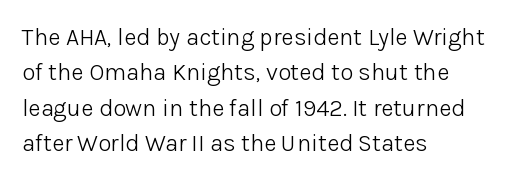
{"italic": "no", "bold": "no", "underline": "no", "align": "left", "line_spacing": "normal", "line_spacing_ratio": 1.47, "letter_spacing": "normal", "letter_spacing_em": 0.0, "glyph_px": 24}
